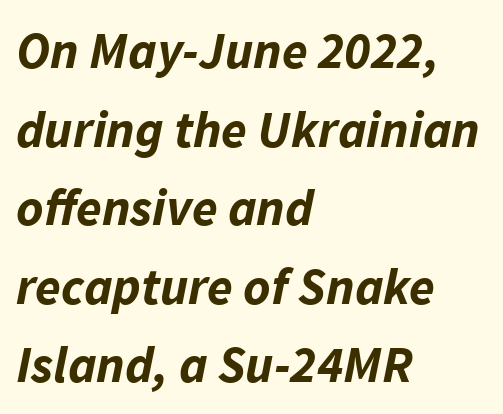
Leftover space on each line is placed entirely after the last word. Vertically, the passage feels balanced, rows spaced as you'd expect. The strip under each line holds only bare page. The line texture is even and compact thanks to regular tracking.
